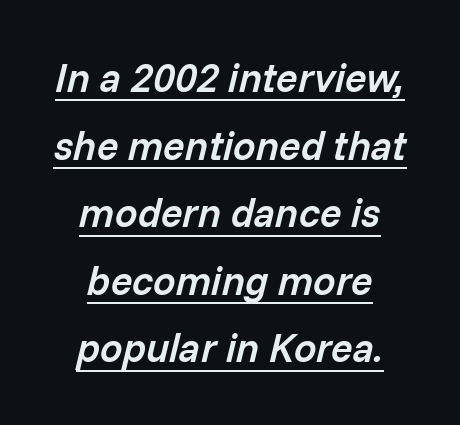
{"italic": "yes", "lean": "right", "slant_degrees": 14, "bold": "semi", "weight": "semibold", "width": "normal", "stroke_contrast": "low", "x_height": "medium", "monospaced": "no", "underline": "yes", "align": "center", "line_spacing": "normal", "line_spacing_ratio": 1.69, "letter_spacing": "normal", "letter_spacing_em": 0.0, "glyph_px": 40}
